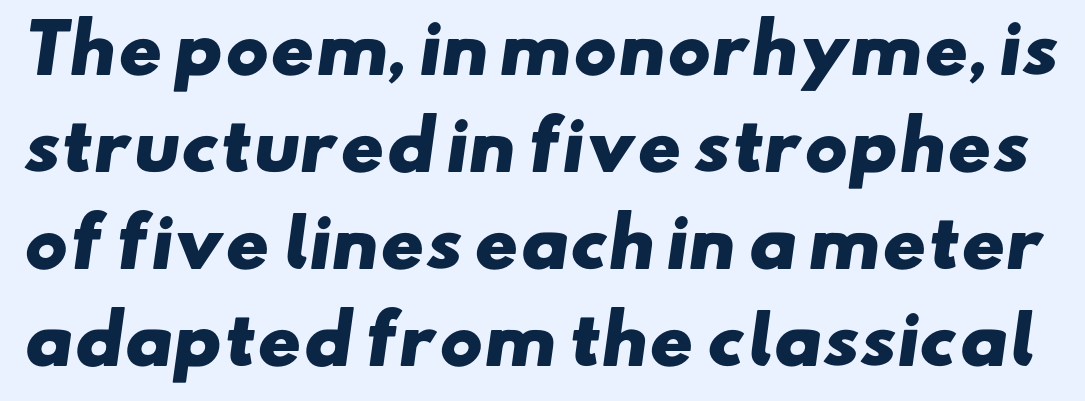
Do the characters align in a grid? No, the font is proportional. Plain, unruled lines of type. Stroke thickness is high; the sample reads as a true bold. The rendering uses a moderate line-height, typical for paragraphs. What stands out about the letter spacing? Nothing — it is the standard amount. Typographically, this falls in the sans-serif category.
